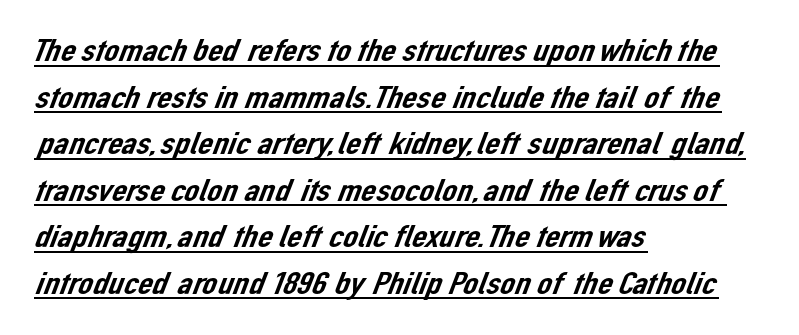
The space between consecutive lines is moderate. A student would call this left alignment; a typographer would say flush left, rag right. Inter-character spacing is left at the font's built-in metrics. Do the characters align in a grid? No, the font is proportional. Notice how a bar underscores the lettering throughout.
